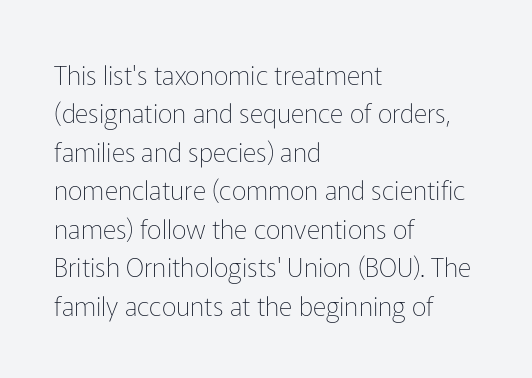
Leftover space on each line is placed entirely after the last word. The font sits on the lighter half of the weight spectrum, regular included. Here the glyphs are tracked normally, forming tight word shapes. Evenly set lines give the paragraph a standard silhouette. The area under the type is left untouched. The letters stand upright; this is a roman face.
